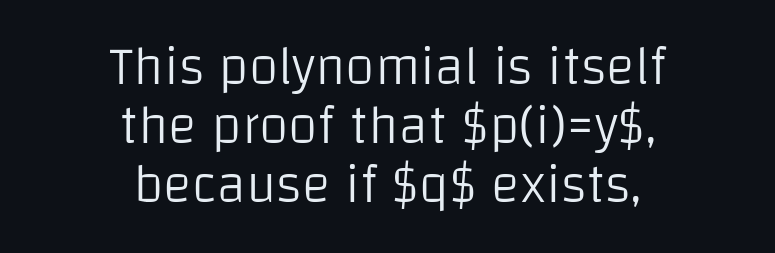
{"serif": "no", "italic": "no", "bold": "no", "weight": "light", "width": "normal", "stroke_contrast": "low", "x_height": "large", "monospaced": "no", "underline": "no", "align": "center", "line_spacing": "tight", "line_spacing_ratio": 1.09, "letter_spacing": "normal", "letter_spacing_em": 0.0, "glyph_px": 54}
